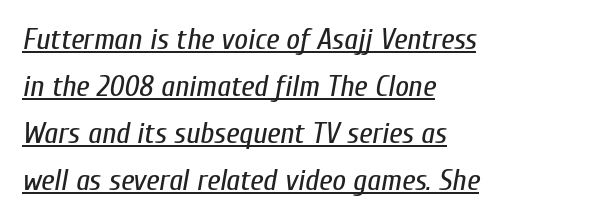
Q: Is the text bold? A: No.
Q: Is the text italic (slanted)? A: Yes, it leans right by about 10 degrees.
Q: Is the text underlined? A: Yes.
Q: How is the paragraph aligned? A: Left-aligned.
Q: Is the spacing between letters normal or unusually wide? A: Normal.
Q: Is the spacing between lines tight, normal or loose? A: Normal.
Q: Width (condensed, normal, or wide)? A: Condensed.
Q: Stroke contrast? A: Low.
Q: x-height? A: Medium.
Q: Monospaced? A: No.
